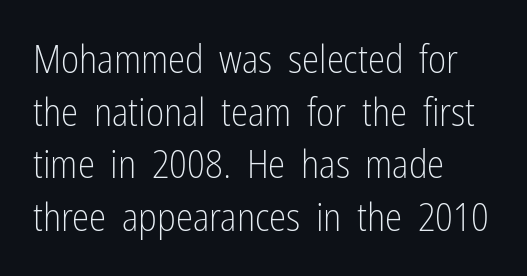
The lines in this sample share a left origin and differ only in where they stop. The words here are not underlined. Here the designer chose a conventional face with non-uniform glyph widths. Designer's note — italics off, roman on. Inter-character spacing is left at the font's built-in metrics.
